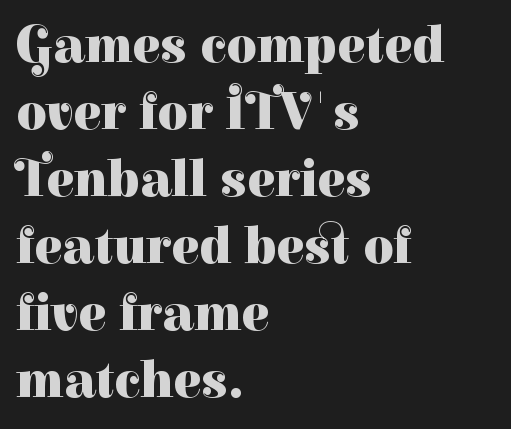
The image shows 52 px heavy serif type, upright; set left-aligned, normal line spacing (1.29x), normal letter spacing, not underlined; high stroke contrast and a medium x-height.
